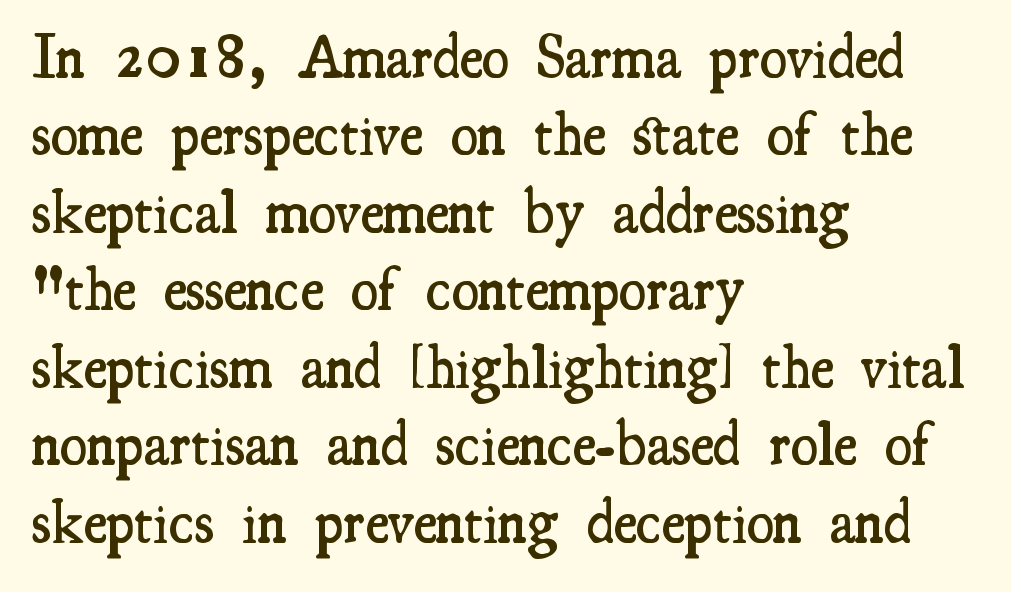
The image shows 62 px semibold, condensed serif type, upright; set left-aligned, normal line spacing (1.25x), normal letter spacing, not underlined; medium stroke contrast and a small x-height.
